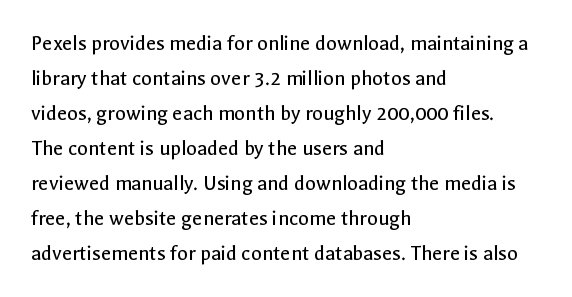
{"italic": "no", "bold": "no", "underline": "no", "align": "left", "line_spacing": "normal", "line_spacing_ratio": 1.59, "letter_spacing": "normal", "letter_spacing_em": 0.0, "glyph_px": 22}
